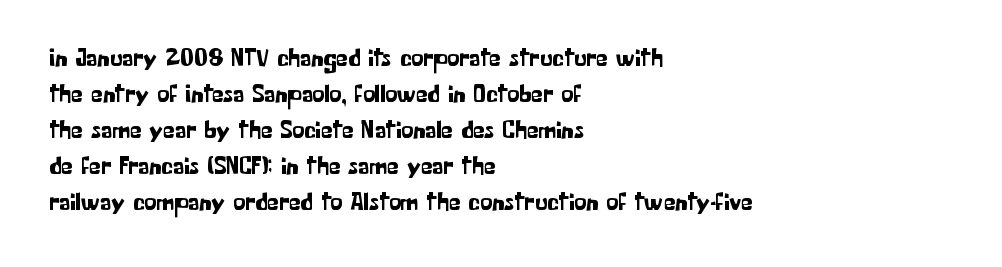
The image shows 24 px text type, upright; set left-aligned, normal line spacing (1.5x), normal letter spacing, not underlined.
